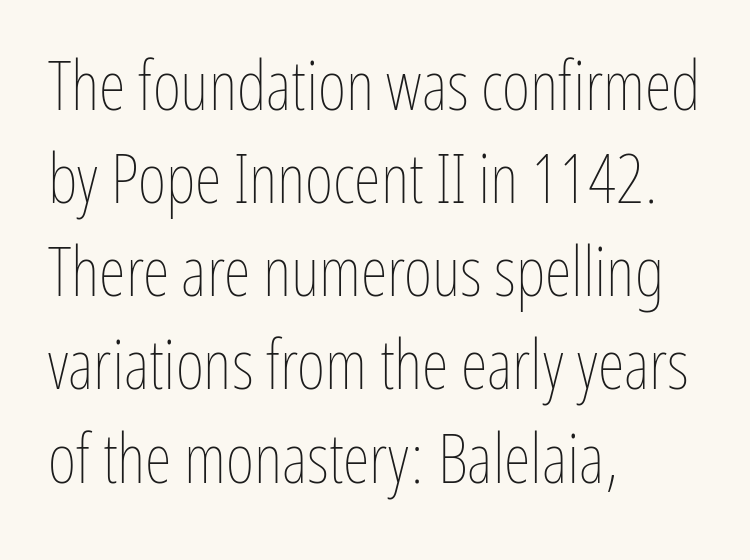
No chunkiness to these letters — they're not bold. Descenders are the only things crossing below the line. This is the regular roman posture of the typeface. There is no visible air inserted between adjacent glyphs.
